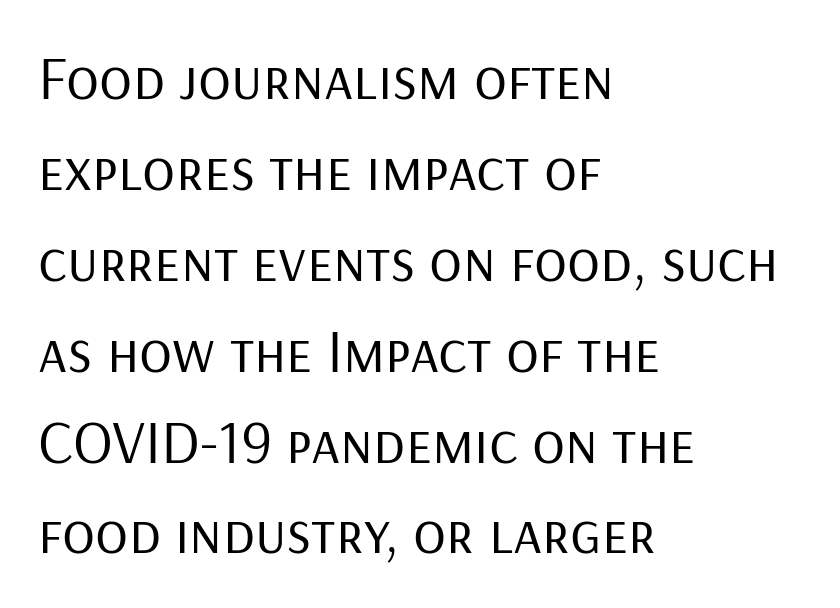
The image shows 61 px regular-weight sans-serif type, upright; set left-aligned, normal line spacing (1.49x), normal letter spacing, not underlined; low stroke contrast and a medium x-height.
